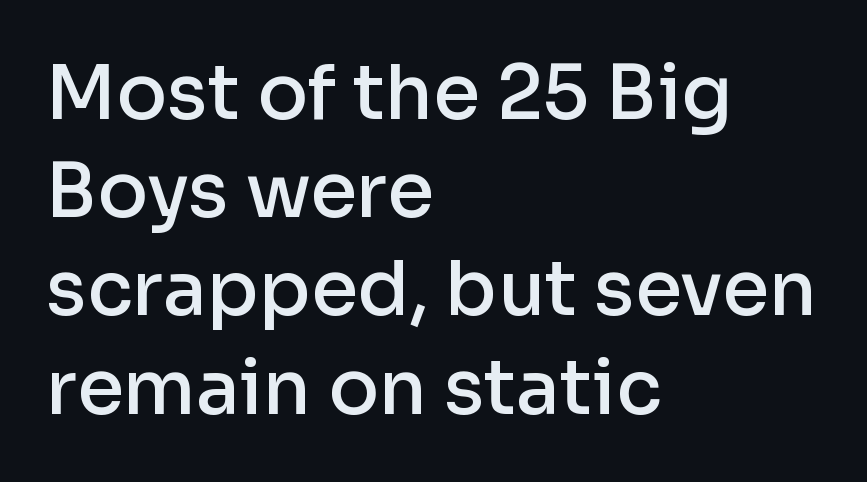
The image shows 75 px semibold sans-serif type, upright; set left-aligned, normal line spacing (1.31x), normal letter spacing, not underlined; low stroke contrast and a medium x-height.
